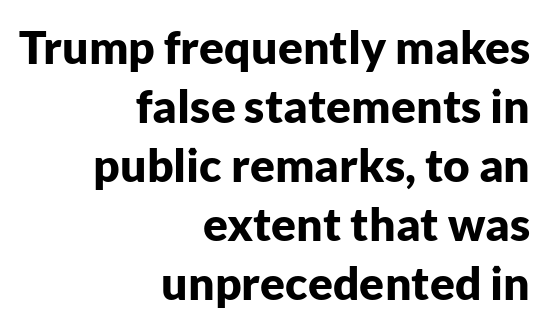
{"serif": "no", "italic": "no", "bold": "yes", "weight": "bold", "width": "normal", "stroke_contrast": "low", "x_height": "medium", "monospaced": "no", "underline": "no", "align": "right", "line_spacing": "normal", "line_spacing_ratio": 1.28, "letter_spacing": "normal", "letter_spacing_em": 0.0, "glyph_px": 46}
